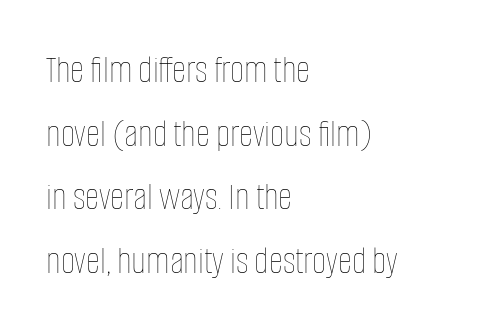
Q: Is the text bold? A: No.
Q: Is the text italic (slanted)? A: No, it is upright.
Q: Is the text underlined? A: No.
Q: How is the paragraph aligned? A: Left-aligned.
Q: Is the spacing between letters normal or unusually wide? A: Normal.
Q: Is the spacing between lines tight, normal or loose? A: Normal.
Q: Width (condensed, normal, or wide)? A: Condensed.
Q: Stroke contrast? A: Low.
Q: x-height? A: Large.
Q: Monospaced? A: No.
